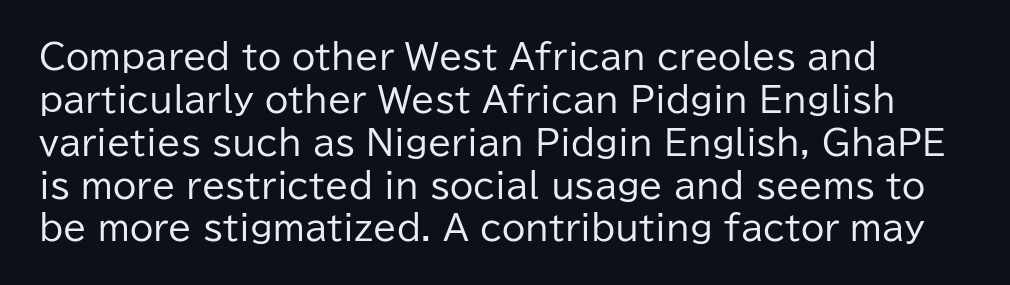
{"serif": "no", "italic": "no", "bold": "no", "weight": "regular", "width": "normal", "stroke_contrast": "low", "x_height": "medium", "monospaced": "no", "underline": "no", "align": "left", "line_spacing": "normal", "line_spacing_ratio": 1.26, "letter_spacing": "normal", "letter_spacing_em": 0.0, "glyph_px": 34}
